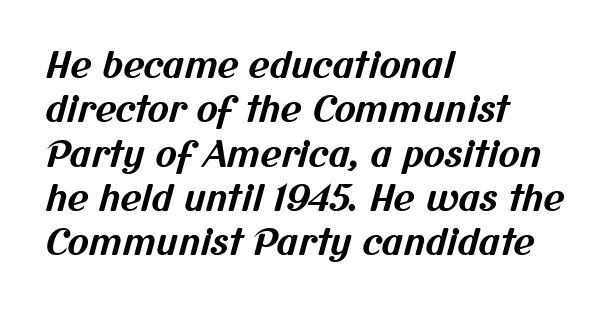
{"serif": "no", "bold": "yes", "weight": "bold", "width": "normal", "stroke_contrast": "medium", "x_height": "medium", "monospaced": "no", "underline": "no", "align": "left", "line_spacing_ratio": 1.23, "letter_spacing": "normal", "letter_spacing_em": 0.0, "glyph_px": 36}
